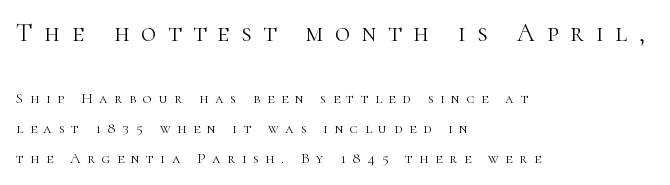
Q: Is the text bold? A: No.
Q: Is the text italic (slanted)? A: No, it is upright.
Q: Is the text underlined? A: No.
Q: How is the paragraph aligned? A: Left-aligned.
Q: Is the spacing between letters normal or unusually wide? A: Unusually wide.
Q: Is the spacing between lines tight, normal or loose? A: Loose.
Q: Which block of text is set in a larger size, the first (top) or the second (bottom)? A: The first (top) one.
